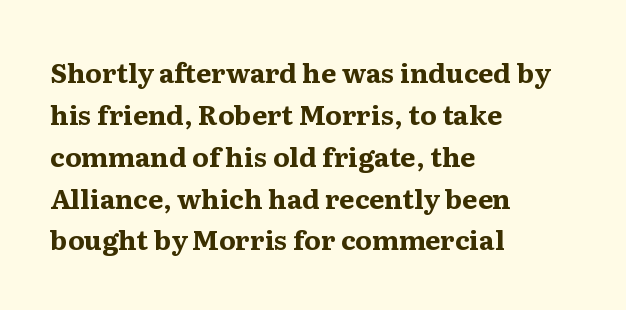
{"italic": "no", "bold": "yes", "underline": "no", "align": "left", "line_spacing": "normal", "line_spacing_ratio": 1.55, "letter_spacing": "normal", "letter_spacing_em": 0.0, "glyph_px": 27}
